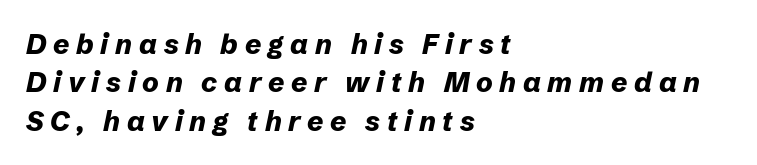
Q: Is the text bold? A: Yes.
Q: Is the text italic (slanted)? A: Yes, it leans right by about 12 degrees.
Q: Is the text underlined? A: No.
Q: How is the paragraph aligned? A: Left-aligned.
Q: Is the spacing between letters normal or unusually wide? A: Unusually wide.
Q: Is the spacing between lines tight, normal or loose? A: Normal.
Q: Width (condensed, normal, or wide)? A: Normal.
Q: Stroke contrast? A: Low.
Q: x-height? A: Medium.
Q: Monospaced? A: No.
